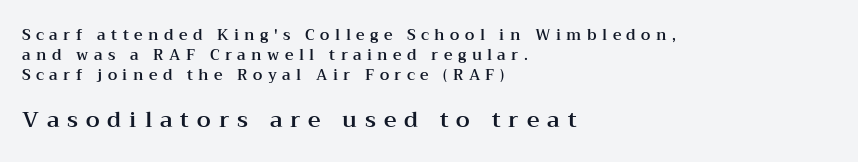
The later block is typeset at a bigger size than the earlier block. If you drew a ruler down the left edge, every line would touch it. Summary of vertical rhythm: regular, with standard interline spacing. Lines of text with bare space underneath. Upright lettering throughout. This sample uses expanded letter spacing, leaving extra air between glyphs.
